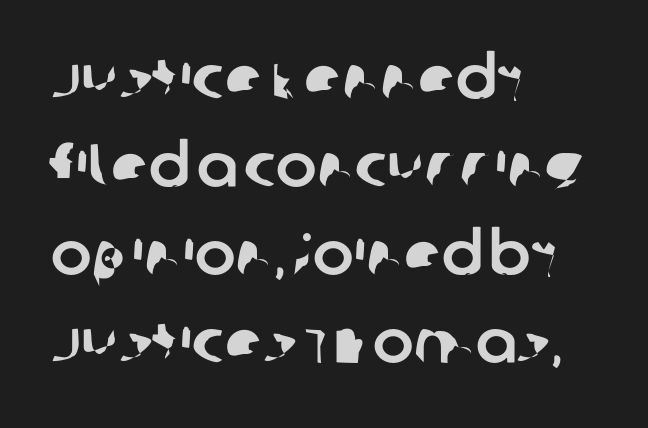
Q: Is the typeface a serif or a sans-serif typeface? A: Sans-serif.
Q: Is the text underlined? A: No.
Q: How is the paragraph aligned? A: Left-aligned.
Q: Is the spacing between letters normal or unusually wide? A: Normal.
Q: Is the spacing between lines tight, normal or loose? A: Normal.
Q: Width (condensed, normal, or wide)? A: Normal.
Q: Stroke contrast? A: Low.
Q: x-height? A: Large.
Q: Monospaced? A: No.
